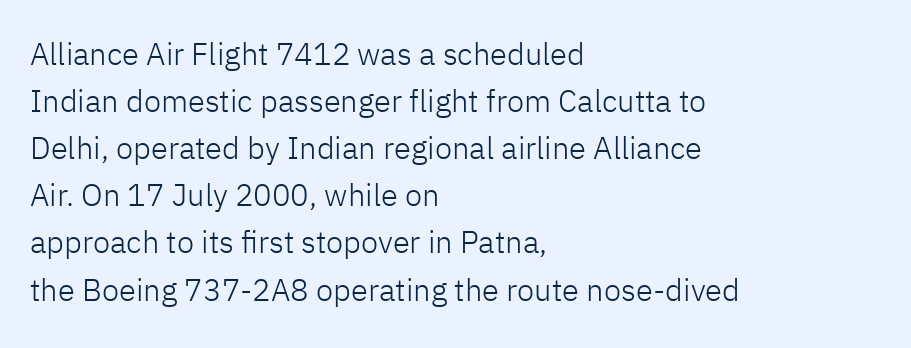
The image shows 31 px light sans-serif type, upright; set left-aligned, normal line spacing (1.52x), normal letter spacing, not underlined; low stroke contrast and a medium x-height.
